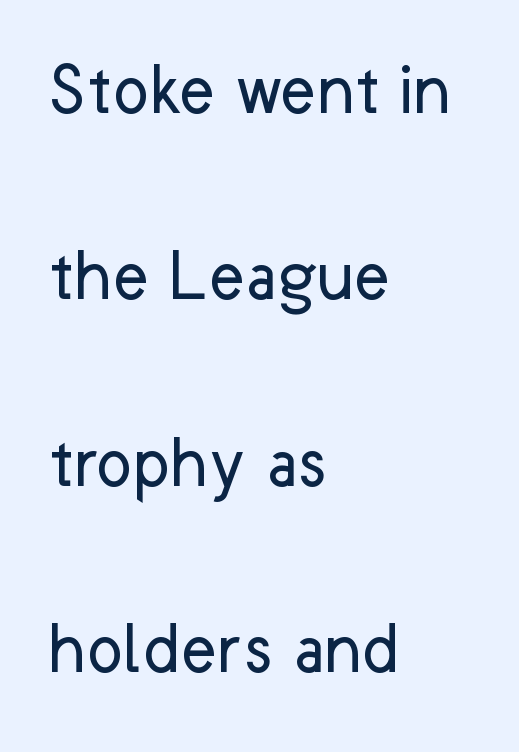
Examine the stroke ends and you'll find no serifs. One-word summary of the alignment: left. Is the stroke heavy? The answer is a plain regular-or-lighter. You could not count columns in this text — the font is proportionally spaced.
